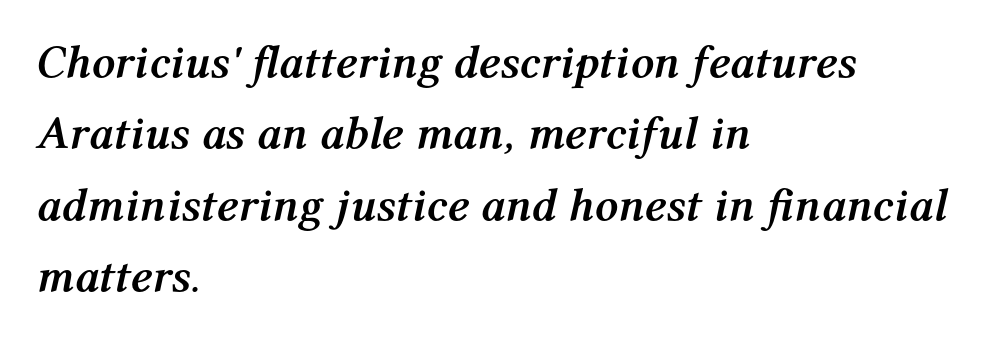
{"italic": "yes", "lean": "right", "slant_degrees": 12, "bold": "yes", "weight": "semibold", "width": "normal", "stroke_contrast": "medium", "x_height": "medium", "monospaced": "no", "underline": "no", "align": "left", "line_spacing": "normal", "line_spacing_ratio": 1.55, "letter_spacing": "normal", "letter_spacing_em": 0.0, "glyph_px": 46}
